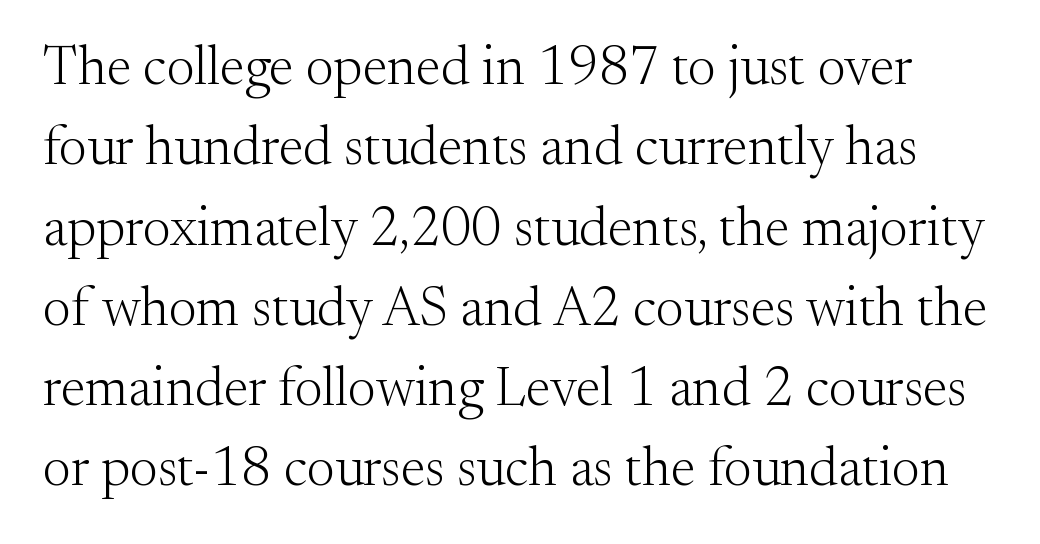
{"serif": "yes", "italic": "no", "bold": "no", "weight": "light", "width": "normal", "stroke_contrast": "medium", "x_height": "small", "monospaced": "no", "underline": "no", "line_spacing": "normal", "line_spacing_ratio": 1.46, "letter_spacing": "normal", "letter_spacing_em": 0.0, "glyph_px": 55}
